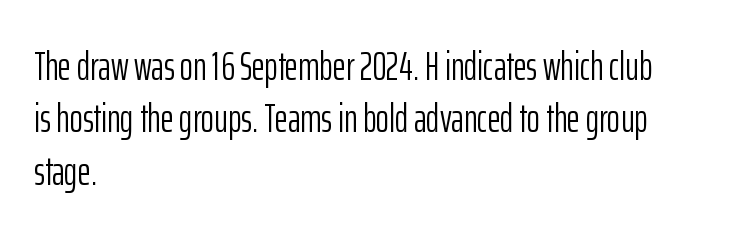
Q: Is the text bold? A: No.
Q: Is the text italic (slanted)? A: No, it is upright.
Q: Is the typeface a serif or a sans-serif typeface? A: Sans-serif.
Q: Is the text underlined? A: No.
Q: How is the paragraph aligned? A: Left-aligned.
Q: Is the spacing between letters normal or unusually wide? A: Normal.
Q: Is the spacing between lines tight, normal or loose? A: Normal.
Q: Width (condensed, normal, or wide)? A: Condensed.
Q: Stroke contrast? A: Low.
Q: x-height? A: Medium.
Q: Monospaced? A: No.
